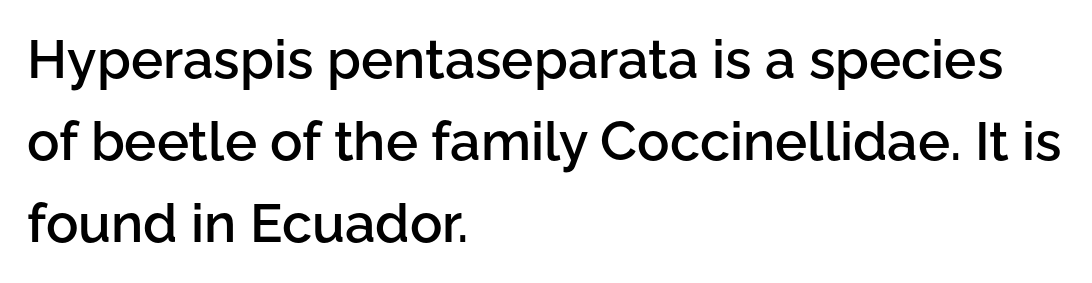
Letterform terminals end flat and unadorned throughout the passage. Looks like regular typesetting: each glyph gets only the width it needs. Compared with an ordinary text face, these strokes are moderately heavier — a semibold. Notice how descenders clear the ascenders below comfortably — that's standard leading. The typesetter chose a ragged-right arrangement here.
